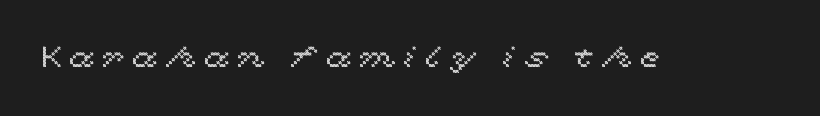
The image shows 29 px wide type; set unusually wide letter spacing (+0.26 em), not underlined; a medium x-height.
